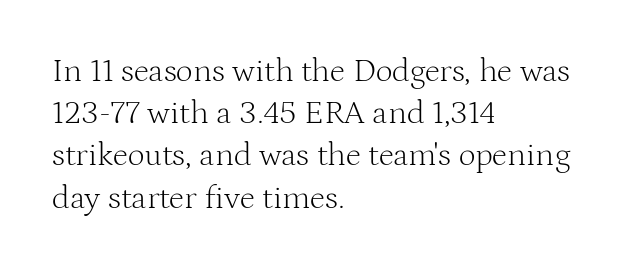
{"serif": "yes", "italic": "no", "bold": "no", "weight": "light", "width": "normal", "stroke_contrast": "medium", "x_height": "medium", "monospaced": "no", "underline": "no", "align": "left", "line_spacing": "normal", "line_spacing_ratio": 1.28, "letter_spacing": "normal", "letter_spacing_em": 0.0, "glyph_px": 33}
